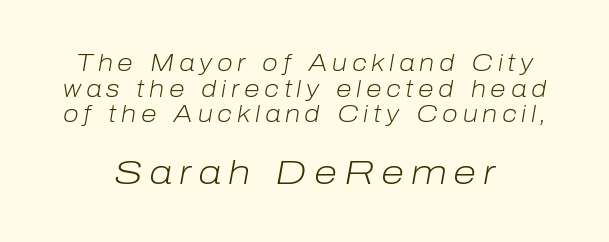
Baseline-to-baseline distance is barely more than the letter height. Every row of glyphs is offset so its center matches the block's center. You could not count columns in this text — the font is proportionally spaced. In this sample the second text group is rendered at the bigger scale. There's an unmistakable incline to the writing here.
